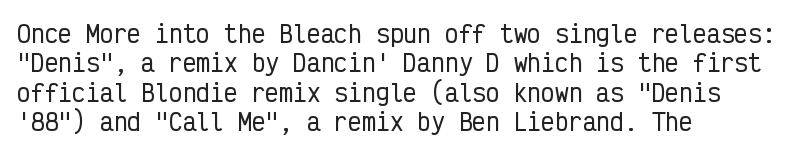
One-word summary of the alignment: left. Posture: vertical. The tracking reads as untouched default to a designer's eye. Each row of text sits above clean, open space. Does the leading feel generous? No, just average.
